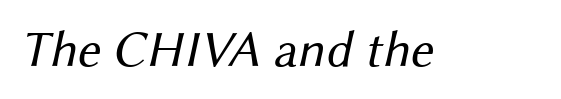
To sum up the face: it is a sans, with no serifs. Descenders hang freely into open space. Here the designer chose a conventional face with non-uniform glyph widths. These glyphs show unthickened strokes, regular width or finer.
